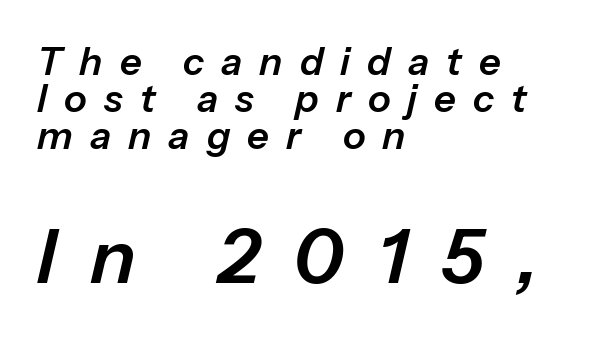
Q: Is the text italic (slanted)? A: Yes, it leans right by about 13 degrees.
Q: Is the text underlined? A: No.
Q: How is the paragraph aligned? A: Left-aligned.
Q: Is the spacing between letters normal or unusually wide? A: Unusually wide.
Q: Is the spacing between lines tight, normal or loose? A: Tight.
Q: Which block of text is set in a larger size, the first (top) or the second (bottom)? A: The second (bottom) one.
Q: Width (condensed, normal, or wide)? A: Normal.
Q: Stroke contrast? A: Low.
Q: x-height? A: Medium.
Q: Monospaced? A: No.
